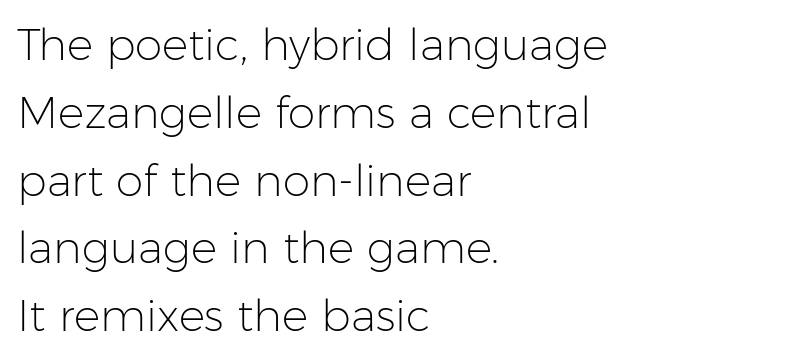
{"serif": "no", "italic": "no", "bold": "no", "weight": "light", "width": "normal", "stroke_contrast": "low", "x_height": "medium", "monospaced": "no", "underline": "no", "align": "left", "line_spacing": "normal", "line_spacing_ratio": 1.54, "letter_spacing": "normal", "letter_spacing_em": 0.0, "glyph_px": 44}
